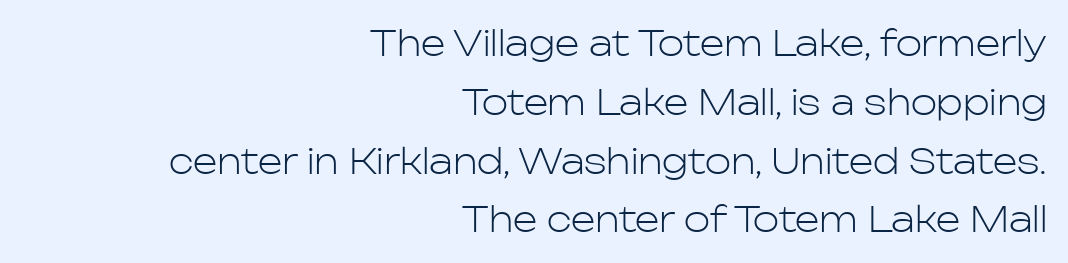
{"serif": "no", "italic": "no", "bold": "no", "weight": "light", "width": "normal", "stroke_contrast": "low", "x_height": "medium", "monospaced": "no", "underline": "no", "align": "right", "line_spacing": "normal", "line_spacing_ratio": 1.68, "letter_spacing": "normal", "letter_spacing_em": 0.0, "glyph_px": 35}
